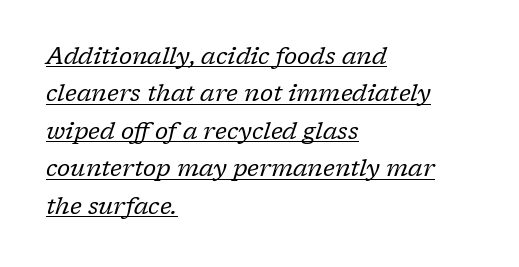
Does the lettering tilt? It does — this is italic. One-word summary of the alignment: left. Quick note: interline space is typical. Caption: lettering with a line underneath.
